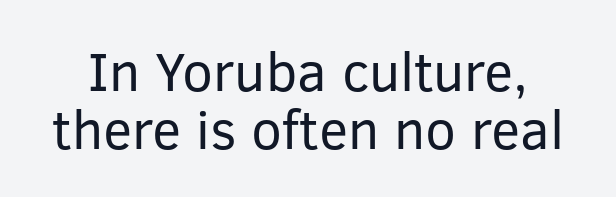
{"serif": "no", "italic": "no", "bold": "no", "weight": "regular", "width": "normal", "stroke_contrast": "low", "x_height": "medium", "monospaced": "no", "underline": "no", "line_spacing": "tight", "line_spacing_ratio": 1.06, "letter_spacing": "normal", "letter_spacing_em": 0.0, "glyph_px": 55}
